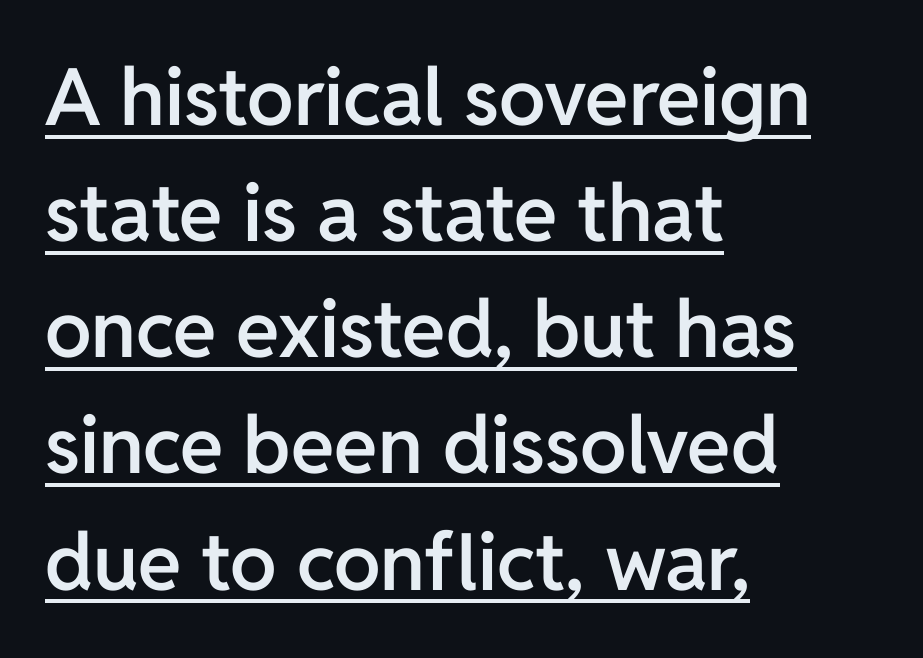
The rendering keeps characters at their native spacing. This block has exactly the height ordinary leading produces. Note the varied advance widths — an 'i' is clearly narrower than an 'm'. The specimen reads as upright at a glance.
